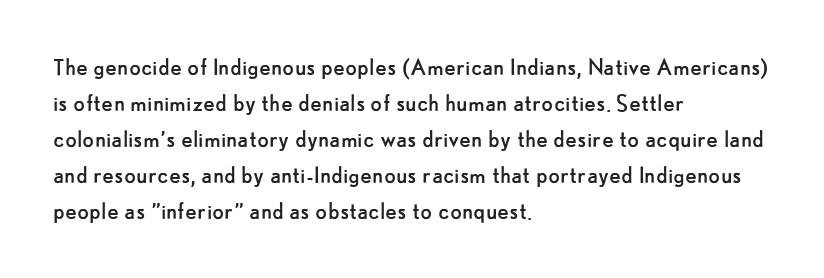
{"italic": "no", "bold": "no", "underline": "no", "align": "left", "line_spacing": "normal", "line_spacing_ratio": 1.33, "letter_spacing": "normal", "letter_spacing_em": 0.0, "glyph_px": 27}
